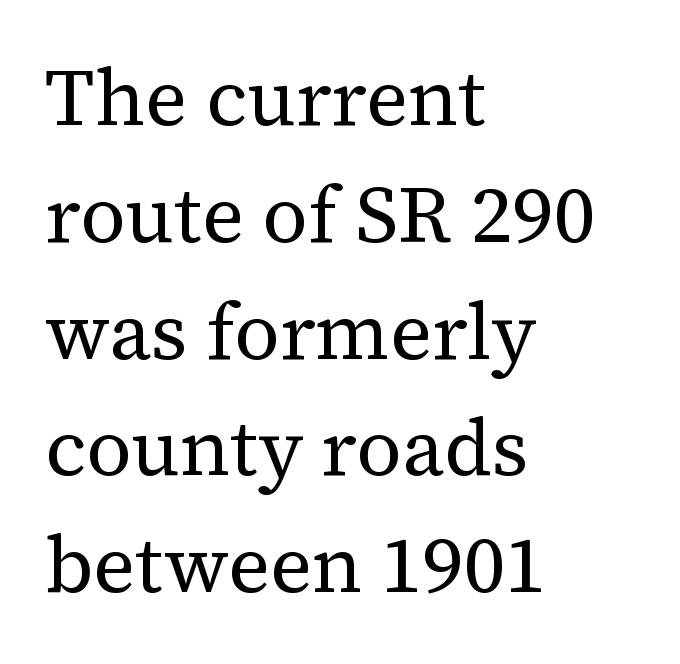
Q: Is the text bold? A: No.
Q: Is the text italic (slanted)? A: No, it is upright.
Q: Is the typeface a serif or a sans-serif typeface? A: Serif.
Q: Is the text underlined? A: No.
Q: How is the paragraph aligned? A: Left-aligned.
Q: Is the spacing between letters normal or unusually wide? A: Normal.
Q: Is the spacing between lines tight, normal or loose? A: Normal.
Q: Width (condensed, normal, or wide)? A: Normal.
Q: Stroke contrast? A: Medium.
Q: x-height? A: Medium.
Q: Monospaced? A: No.
